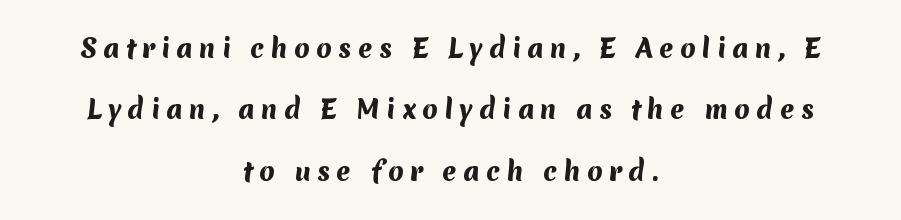
The image shows 25 px bold type; set centered, loose line spacing (2.46x), unusually wide letter spacing (+0.25 em), not underlined.
